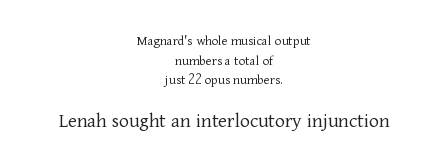
{"italic": "no", "bold": "no", "underline": "no", "align": "center", "line_spacing": "normal", "line_spacing_ratio": 1.41, "letter_spacing": "normal", "letter_spacing_em": 0.0, "larger_block": "second", "size_ratio": 1.5, "glyph_px": 21}
